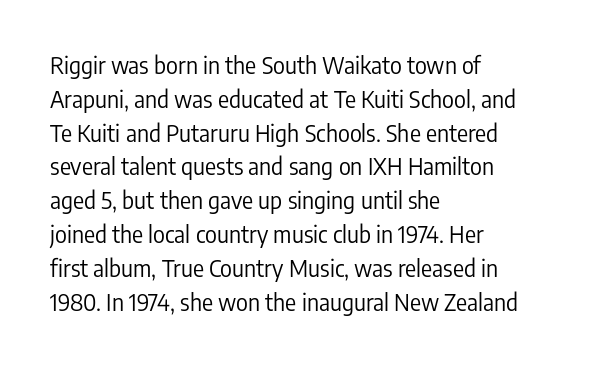
The image shows 23 px text type, upright; set left-aligned, normal line spacing (1.47x), normal letter spacing, not underlined.
